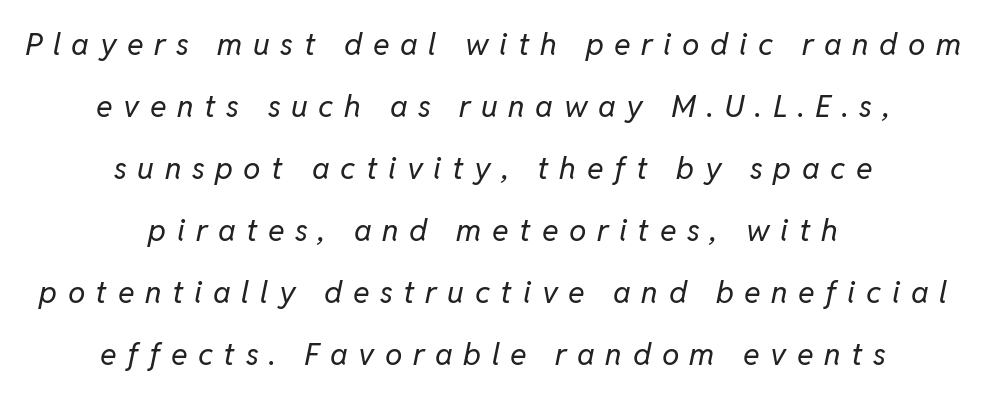
{"italic": "yes", "lean": "right", "slant_degrees": 11, "bold": "no", "weight": "regular", "width": "normal", "stroke_contrast": "low", "x_height": "medium", "monospaced": "no", "underline": "no", "align": "center", "line_spacing": "loose", "line_spacing_ratio": 2.0, "letter_spacing": "wide", "letter_spacing_em": 0.34, "glyph_px": 31}
